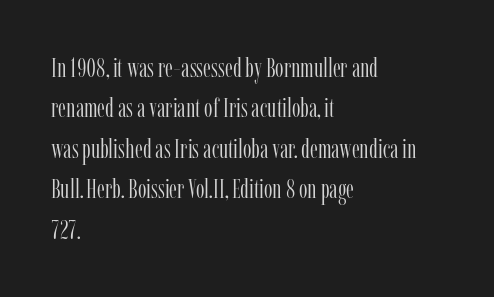
{"italic": "no", "bold": "no", "underline": "no", "align": "left", "line_spacing": "normal", "line_spacing_ratio": 1.5, "letter_spacing": "normal", "letter_spacing_em": 0.0, "glyph_px": 27}
